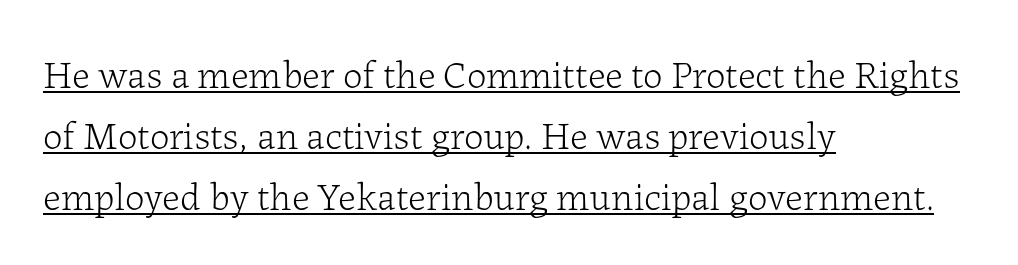
Q: Is the text bold? A: No.
Q: Is the text italic (slanted)? A: No, it is upright.
Q: Is the typeface a serif or a sans-serif typeface? A: Serif.
Q: Is the text underlined? A: Yes.
Q: How is the paragraph aligned? A: Left-aligned.
Q: Is the spacing between letters normal or unusually wide? A: Normal.
Q: Is the spacing between lines tight, normal or loose? A: Normal.
Q: Width (condensed, normal, or wide)? A: Normal.
Q: Stroke contrast? A: Low.
Q: x-height? A: Medium.
Q: Monospaced? A: No.
